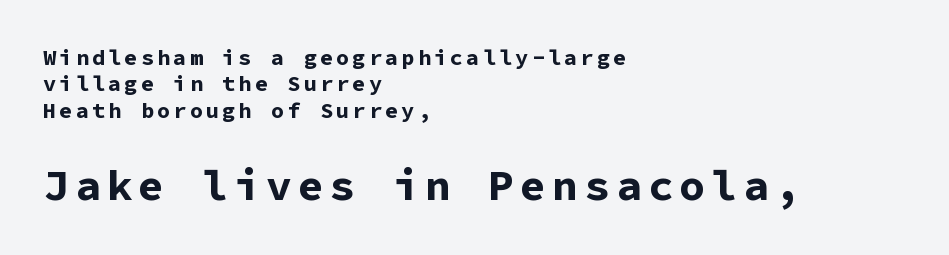
Q: Is the text bold? A: Yes.
Q: Is the text italic (slanted)? A: No, it is upright.
Q: Is the typeface a serif or a sans-serif typeface? A: Sans-serif.
Q: Is the text underlined? A: No.
Q: How is the paragraph aligned? A: Left-aligned.
Q: Which block of text is set in a larger size, the first (top) or the second (bottom)? A: The second (bottom) one.
Q: Width (condensed, normal, or wide)? A: Normal.
Q: Stroke contrast? A: Low.
Q: x-height? A: Medium.
Q: Monospaced? A: Yes.
